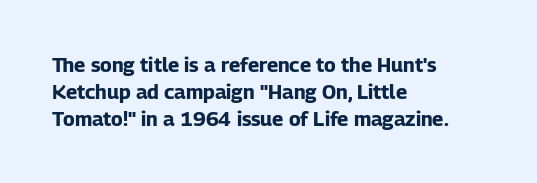
The image shows 20 px bold type, upright; set left-aligned, normal line spacing (1.35x), normal letter spacing, not underlined.
